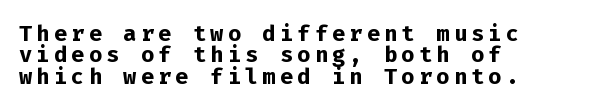
The image shows 22 px bold type, upright; set left-aligned, tight line spacing (0.97x), not underlined.
